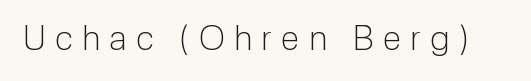
The image shows 34 px light sans-serif type, upright; set unusually wide letter spacing (+0.28 em), not underlined; low stroke contrast and a medium x-height.
